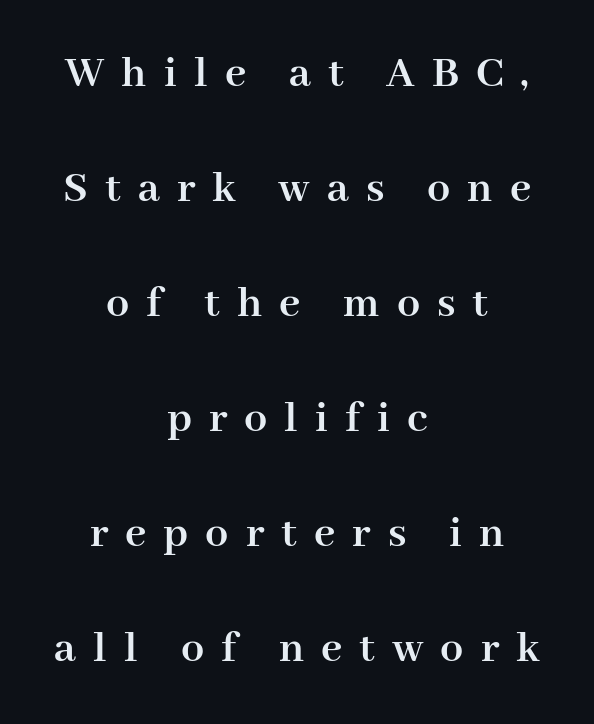
The image shows 46 px semibold serif type, upright; set centered, loose line spacing (2.5x), unusually wide letter spacing (+0.37 em), not underlined; high stroke contrast and a medium x-height.
